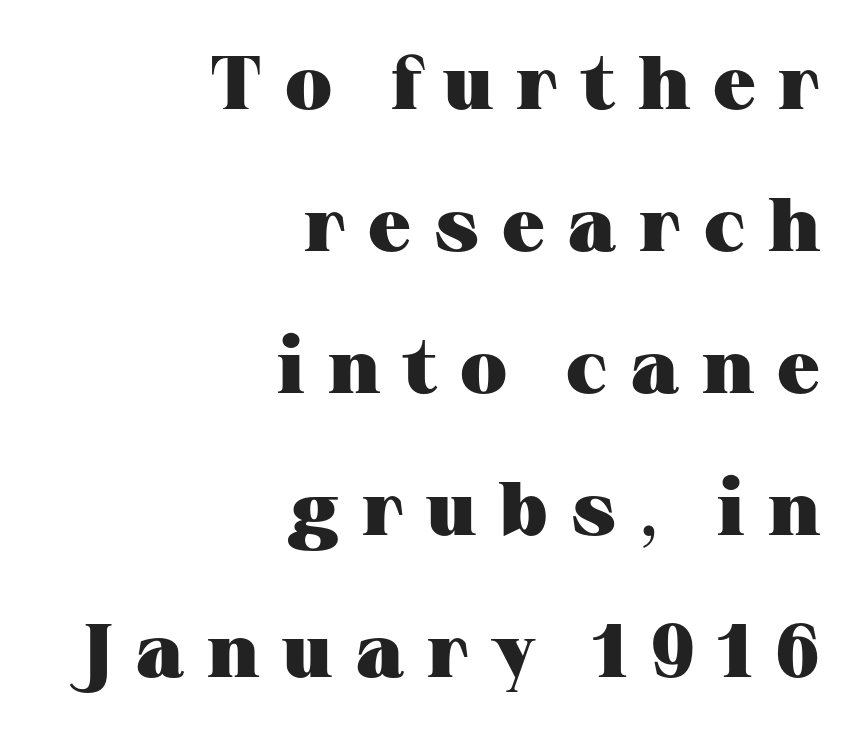
Q: Is the text bold? A: Yes.
Q: Is the text italic (slanted)? A: No, it is upright.
Q: Is the typeface a serif or a sans-serif typeface? A: Serif.
Q: Is the text underlined? A: No.
Q: How is the paragraph aligned? A: Right-aligned.
Q: Is the spacing between letters normal or unusually wide? A: Unusually wide.
Q: Width (condensed, normal, or wide)? A: Wide.
Q: Stroke contrast? A: Medium.
Q: x-height? A: Medium.
Q: Monospaced? A: No.
